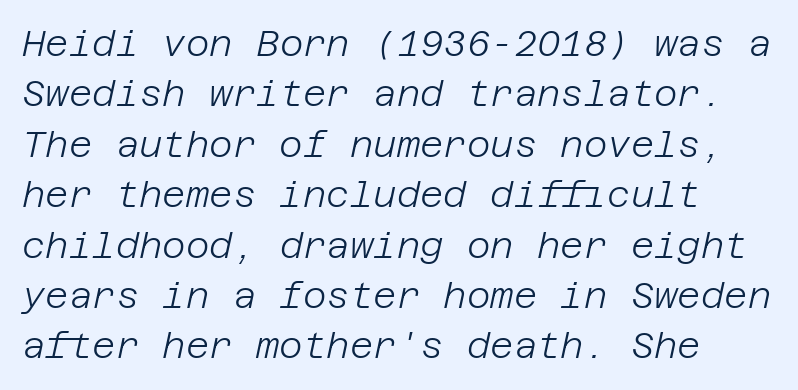
The image shows 36 px light type, italic (leaning right); set normal line spacing (1.4x), normal letter spacing, not underlined; low stroke contrast and a large x-height.
